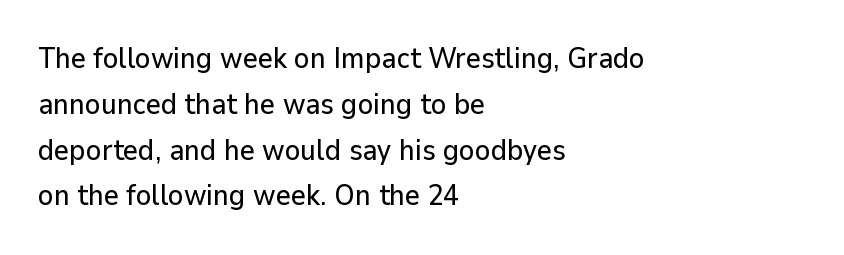
Q: Is the text italic (slanted)? A: No, it is upright.
Q: Is the typeface a serif or a sans-serif typeface? A: Sans-serif.
Q: Is the text underlined? A: No.
Q: How is the paragraph aligned? A: Left-aligned.
Q: Is the spacing between letters normal or unusually wide? A: Normal.
Q: Is the spacing between lines tight, normal or loose? A: Normal.
Q: Width (condensed, normal, or wide)? A: Normal.
Q: Stroke contrast? A: Low.
Q: x-height? A: Medium.
Q: Monospaced? A: No.
